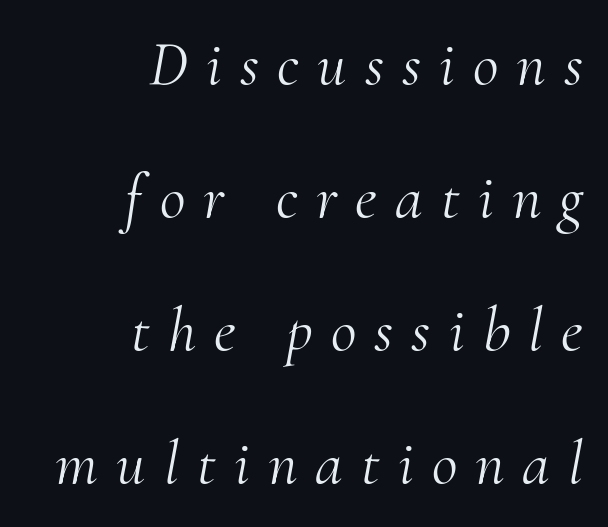
The image shows 63 px light serif type, italic (leaning right); set right-aligned, loose line spacing (2.11x), unusually wide letter spacing (+0.29 em), not underlined; medium stroke contrast and a small x-height.
